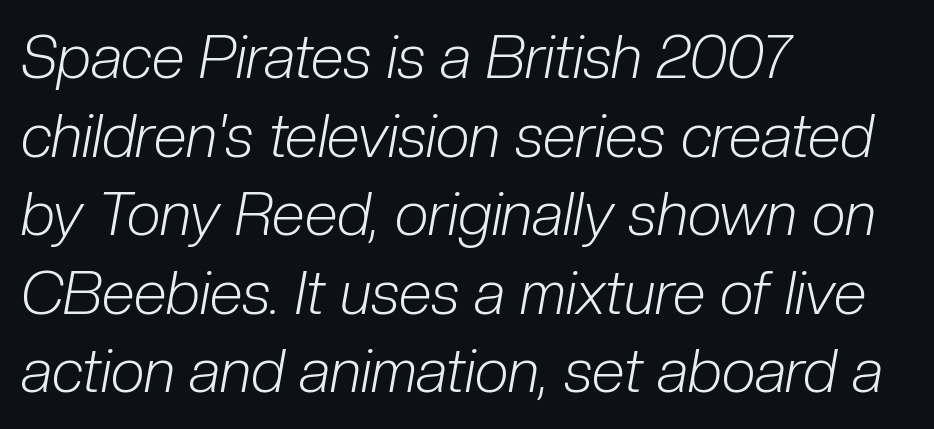
The rendering anchors every line to the left-hand side. Nothing heavy about these letters — not bold at all. It's the slanting kind of type. The space directly below the letters is spotless.
